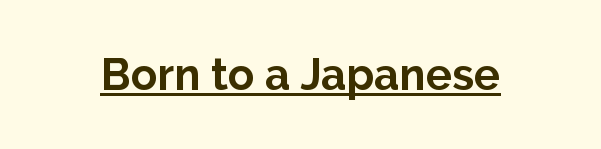
Q: Is the text bold? A: Yes.
Q: Is the text italic (slanted)? A: No, it is upright.
Q: Is the typeface a serif or a sans-serif typeface? A: Sans-serif.
Q: Is the text underlined? A: Yes.
Q: Is the spacing between letters normal or unusually wide? A: Normal.
Q: Width (condensed, normal, or wide)? A: Normal.
Q: Stroke contrast? A: Low.
Q: x-height? A: Medium.
Q: Monospaced? A: No.
